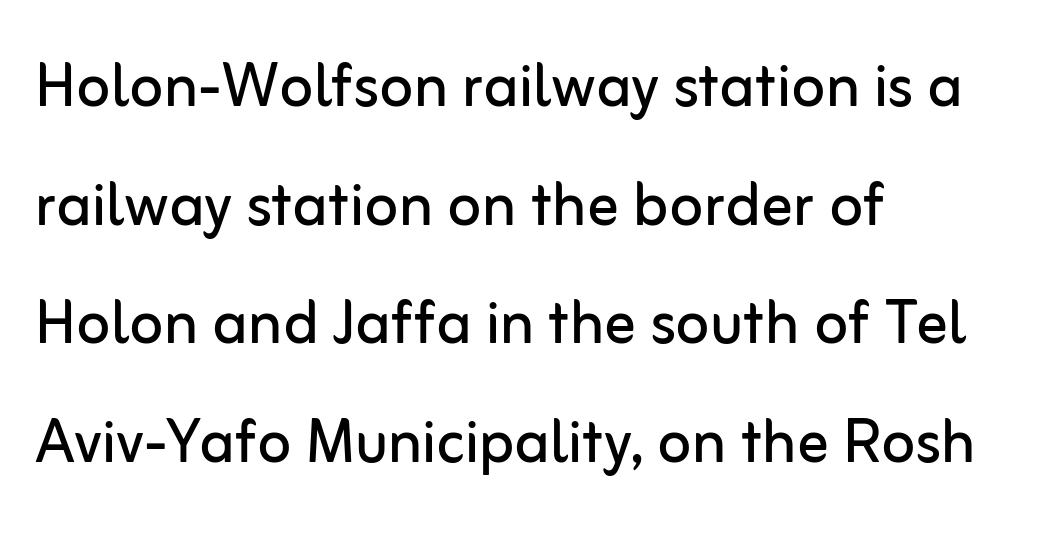
The image shows 78 px regular-weight sans-serif type, upright; set left-aligned, normal line spacing (1.52x), normal letter spacing, not underlined; low stroke contrast and a medium x-height.
